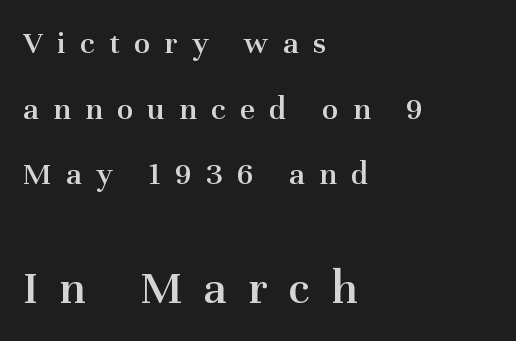
Q: Is the text bold? A: Semi-bold.
Q: Is the text italic (slanted)? A: No, it is upright.
Q: Is the typeface a serif or a sans-serif typeface? A: Serif.
Q: Is the text underlined? A: No.
Q: How is the paragraph aligned? A: Left-aligned.
Q: Is the spacing between letters normal or unusually wide? A: Unusually wide.
Q: Is the spacing between lines tight, normal or loose? A: Loose.
Q: Which block of text is set in a larger size, the first (top) or the second (bottom)? A: The second (bottom) one.
Q: Width (condensed, normal, or wide)? A: Normal.
Q: Stroke contrast? A: Medium.
Q: x-height? A: Medium.
Q: Monospaced? A: No.
